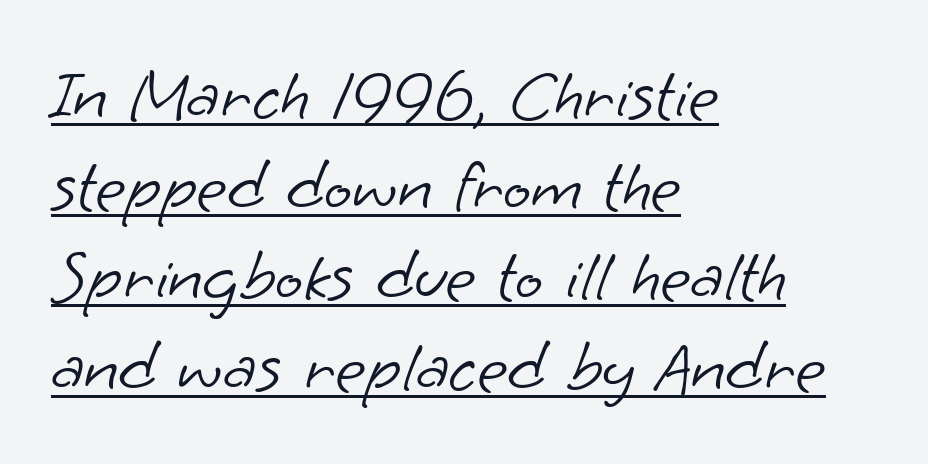
The image shows 73 px light sans-serif type; set left-aligned, line spacing 1.24x, normal letter spacing, underlined; low stroke contrast and a small x-height.
